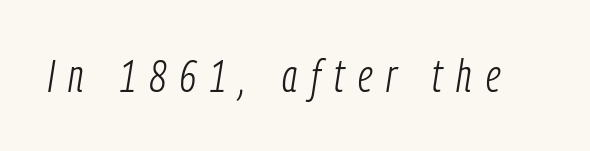
{"italic": "yes", "lean": "right", "slant_degrees": 9, "bold": "no", "weight": "light", "width": "condensed", "stroke_contrast": "low", "x_height": "medium", "monospaced": "no", "underline": "no", "letter_spacing": "wide", "letter_spacing_em": 0.31, "glyph_px": 45}
